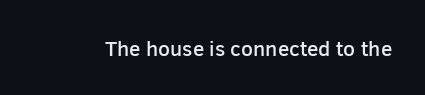
The image shows 21 px text type, upright; set normal letter spacing, not underlined.
